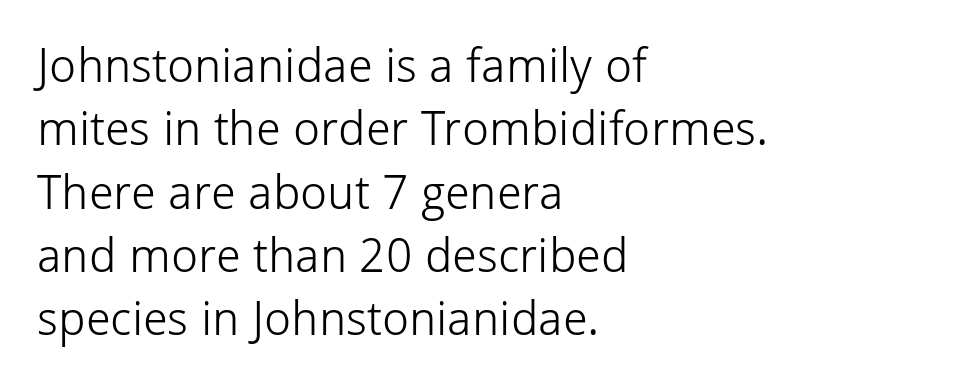
Q: Is the text bold? A: No.
Q: Is the text italic (slanted)? A: No, it is upright.
Q: Is the typeface a serif or a sans-serif typeface? A: Sans-serif.
Q: Is the text underlined? A: No.
Q: How is the paragraph aligned? A: Left-aligned.
Q: Is the spacing between letters normal or unusually wide? A: Normal.
Q: Is the spacing between lines tight, normal or loose? A: Normal.
Q: Width (condensed, normal, or wide)? A: Normal.
Q: Stroke contrast? A: Low.
Q: x-height? A: Medium.
Q: Monospaced? A: No.
